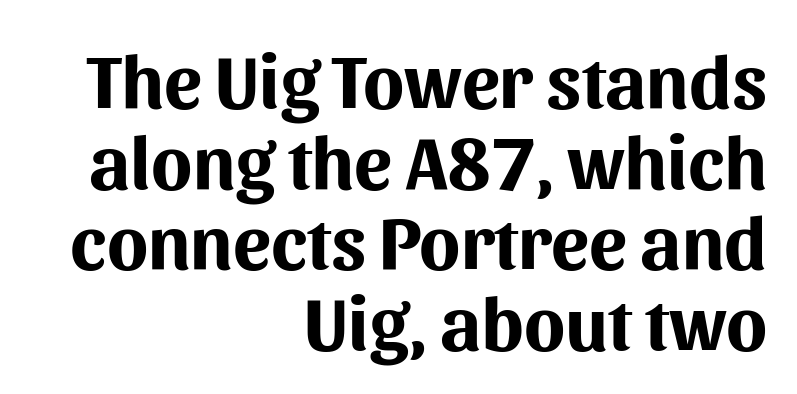
Tracking here is standard; glyphs follow each other at the usual distance. As a designer I'd log this as weight 700, bold. Visually the block forms a straight wall on the right and a jagged coastline on the left. Every stem runs plumb, perpendicular to the baseline. Summary of vertical rhythm: compact, with narrow interline spacing. Each letter keeps its own natural width here, so spacing adapts to shape.
